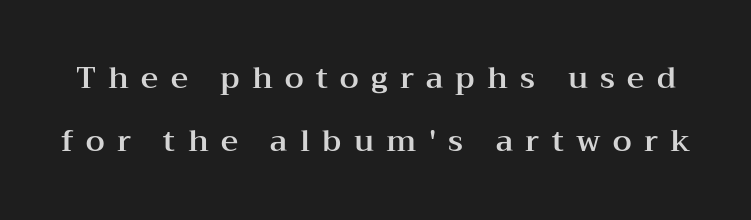
Q: Is the text italic (slanted)? A: No, it is upright.
Q: Is the typeface a serif or a sans-serif typeface? A: Serif.
Q: Is the text underlined? A: No.
Q: Is the spacing between letters normal or unusually wide? A: Unusually wide.
Q: Is the spacing between lines tight, normal or loose? A: Loose.
Q: Width (condensed, normal, or wide)? A: Wide.
Q: Stroke contrast? A: Medium.
Q: x-height? A: Medium.
Q: Monospaced? A: No.
